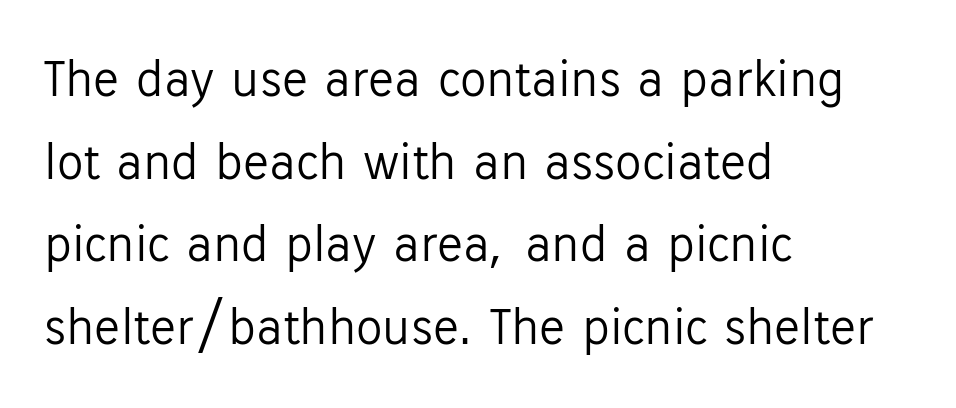
Q: Is the text bold? A: No.
Q: Is the text italic (slanted)? A: No, it is upright.
Q: Is the typeface a serif or a sans-serif typeface? A: Sans-serif.
Q: Is the text underlined? A: No.
Q: How is the paragraph aligned? A: Left-aligned.
Q: Is the spacing between letters normal or unusually wide? A: Normal.
Q: Is the spacing between lines tight, normal or loose? A: Normal.
Q: Width (condensed, normal, or wide)? A: Normal.
Q: Stroke contrast? A: Low.
Q: x-height? A: Medium.
Q: Monospaced? A: No.
